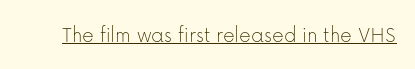
The image shows 23 px text type, upright; set normal letter spacing, underlined.
